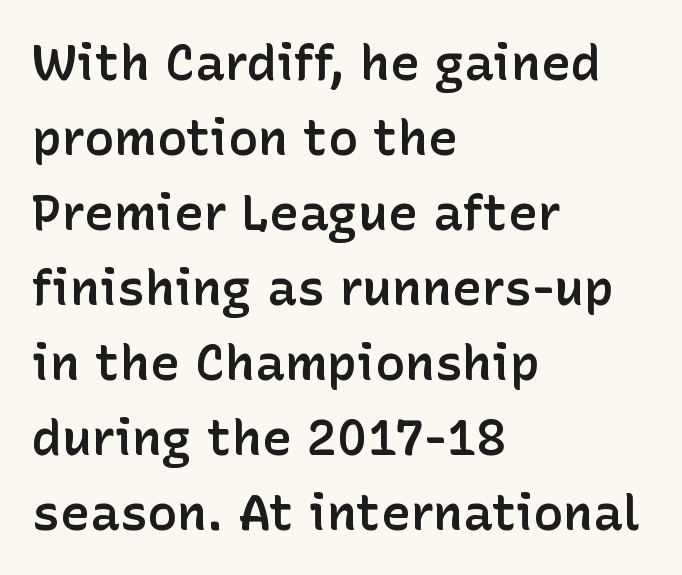
Q: Is the text bold? A: Semi-bold.
Q: Is the text italic (slanted)? A: No, it is upright.
Q: Is the typeface a serif or a sans-serif typeface? A: Sans-serif.
Q: Is the text underlined? A: No.
Q: How is the paragraph aligned? A: Left-aligned.
Q: Is the spacing between letters normal or unusually wide? A: Normal.
Q: Is the spacing between lines tight, normal or loose? A: Normal.
Q: Width (condensed, normal, or wide)? A: Normal.
Q: Stroke contrast? A: Low.
Q: x-height? A: Medium.
Q: Monospaced? A: No.
